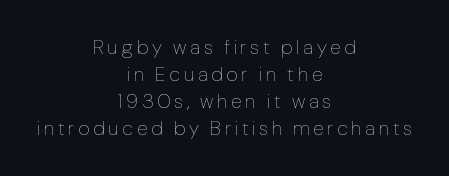
The image shows 20 px text type, upright; set centered, normal line spacing (1.35x), not underlined.
